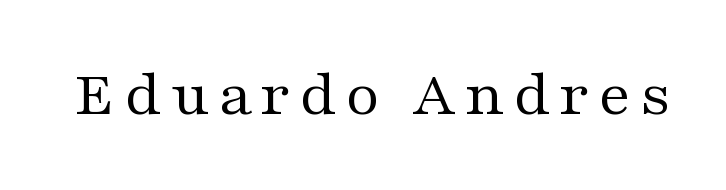
{"serif": "yes", "italic": "no", "bold": "no", "weight": "regular", "width": "wide", "stroke_contrast": "medium", "x_height": "medium", "monospaced": "no", "underline": "no", "glyph_px": 66}
